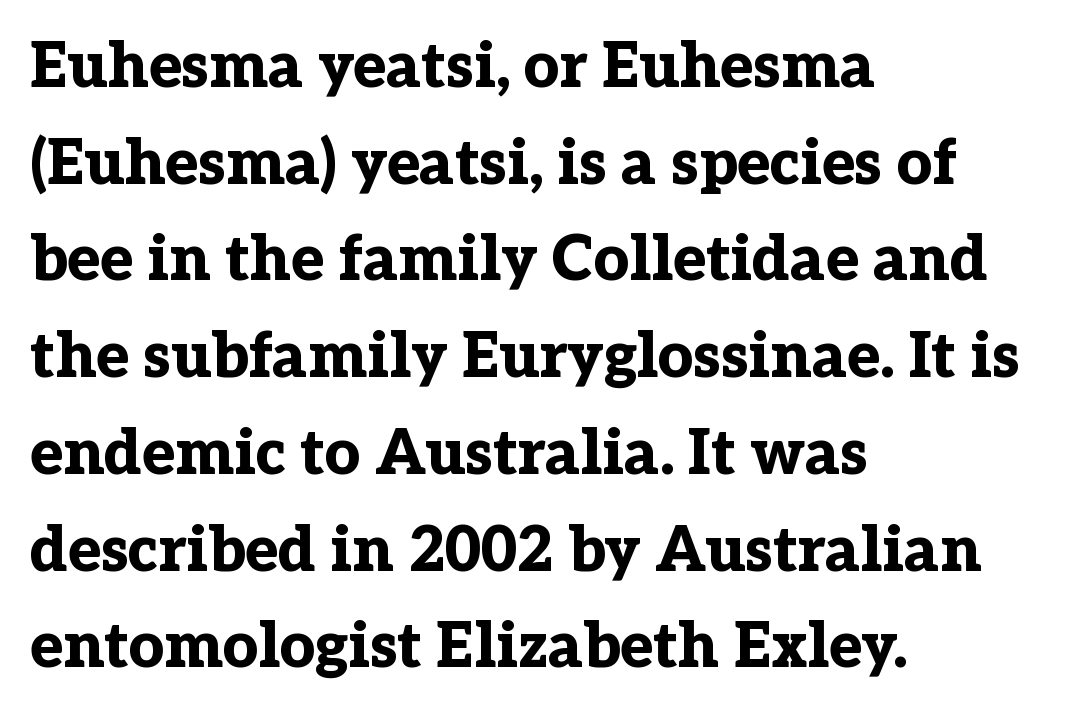
Q: Is the text bold? A: Yes.
Q: Is the text italic (slanted)? A: No, it is upright.
Q: Is the typeface a serif or a sans-serif typeface? A: Serif.
Q: Is the text underlined? A: No.
Q: How is the paragraph aligned? A: Left-aligned.
Q: Is the spacing between letters normal or unusually wide? A: Normal.
Q: Is the spacing between lines tight, normal or loose? A: Normal.
Q: Width (condensed, normal, or wide)? A: Normal.
Q: Stroke contrast? A: Low.
Q: x-height? A: Medium.
Q: Monospaced? A: No.
